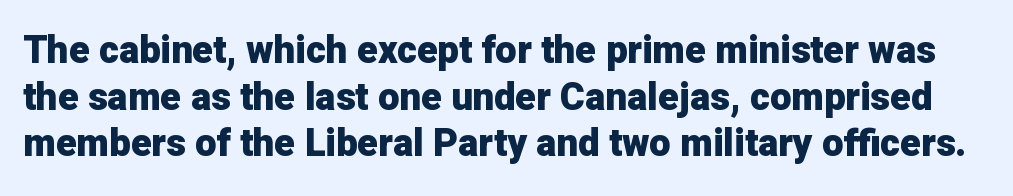
{"serif": "no", "italic": "no", "bold": "yes", "weight": "heavy", "width": "normal", "stroke_contrast": "low", "x_height": "medium", "monospaced": "no", "underline": "no", "line_spacing_ratio": 1.23, "letter_spacing": "normal", "letter_spacing_em": 0.0, "glyph_px": 38}
